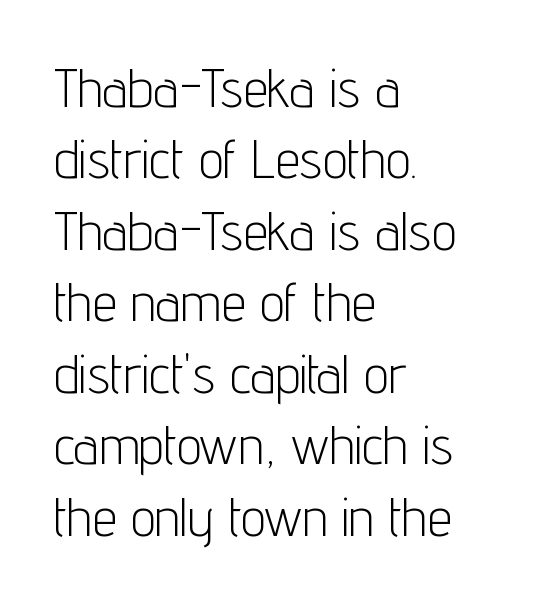
The image shows 55 px light, condensed sans-serif type, upright; set left-aligned, normal line spacing (1.3x), normal letter spacing, not underlined; low stroke contrast and a medium x-height.
